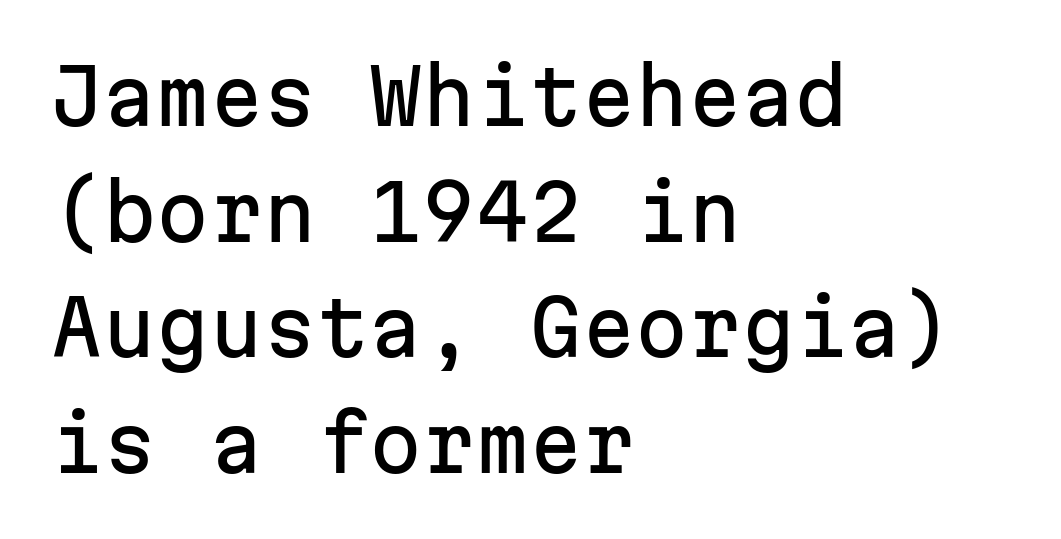
{"serif": "no", "italic": "no", "width": "normal", "stroke_contrast": "low", "x_height": "medium", "monospaced": "yes", "underline": "no", "align": "left", "line_spacing": "normal", "line_spacing_ratio": 1.52, "letter_spacing": "normal", "letter_spacing_em": 0.0, "glyph_px": 76}
